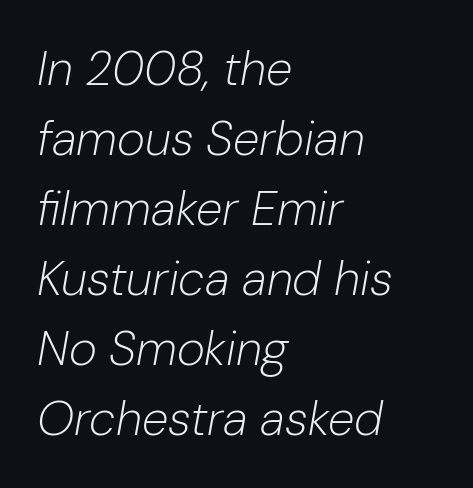
Q: Is the text bold? A: No.
Q: Is the text italic (slanted)? A: Yes, it leans right by about 10 degrees.
Q: Is the text underlined? A: No.
Q: How is the paragraph aligned? A: Left-aligned.
Q: Is the spacing between letters normal or unusually wide? A: Normal.
Q: Is the spacing between lines tight, normal or loose? A: Normal.
Q: Width (condensed, normal, or wide)? A: Normal.
Q: Stroke contrast? A: Low.
Q: x-height? A: Medium.
Q: Monospaced? A: No.
